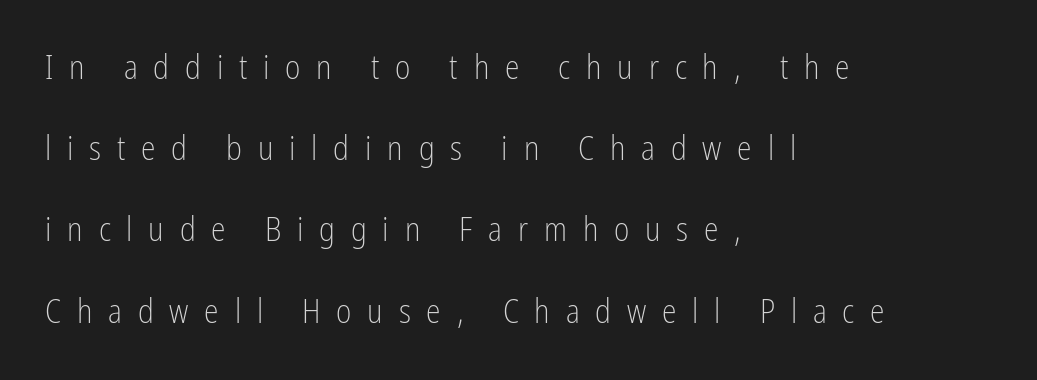
The image shows 33 px light, condensed sans-serif type, upright; set left-aligned, loose line spacing (2.46x), unusually wide letter spacing (+0.48 em), not underlined; low stroke contrast and a medium x-height.
